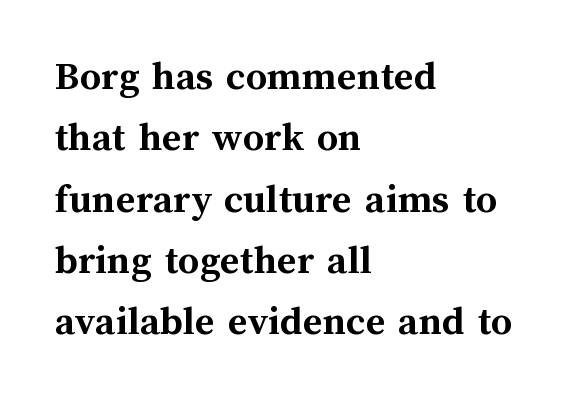
Q: Is the text bold? A: Yes.
Q: Is the text italic (slanted)? A: No, it is upright.
Q: Is the text underlined? A: No.
Q: How is the paragraph aligned? A: Left-aligned.
Q: Is the spacing between letters normal or unusually wide? A: Normal.
Q: Is the spacing between lines tight, normal or loose? A: Normal.
Q: Width (condensed, normal, or wide)? A: Normal.
Q: Stroke contrast? A: Medium.
Q: x-height? A: Medium.
Q: Monospaced? A: No.
